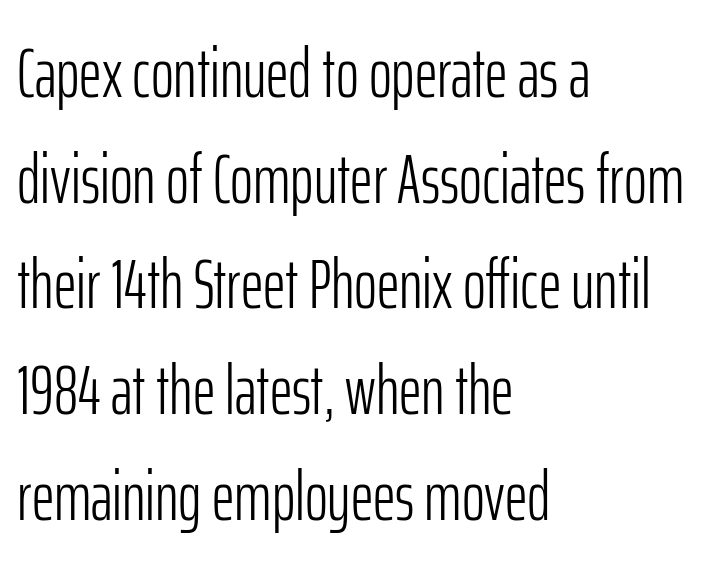
{"serif": "no", "italic": "no", "bold": "no", "weight": "light", "width": "condensed", "stroke_contrast": "low", "x_height": "medium", "monospaced": "no", "underline": "no", "align": "left", "line_spacing": "normal", "line_spacing_ratio": 1.51, "letter_spacing": "normal", "letter_spacing_em": 0.0, "glyph_px": 70}
